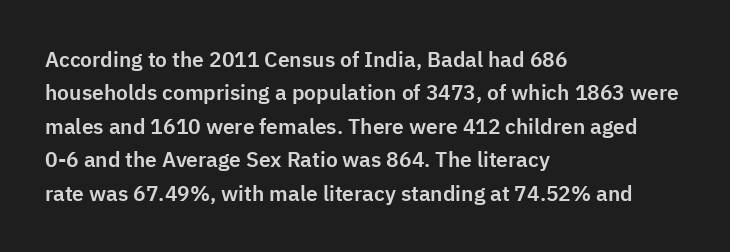
Nobody drew a line under any word here. A student would call this left alignment; a typographer would say flush left, rag right. Rendered with straight, roman letterforms. In terms of leading, this rendering sits right in the middle. Characters follow at the spacing the type designer built in.
